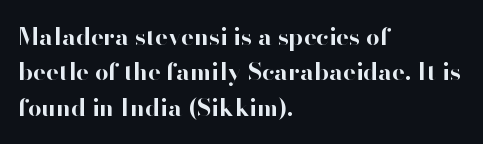
The image shows 24 px bold type, upright; set left-aligned, normal line spacing (1.47x), normal letter spacing, not underlined.
